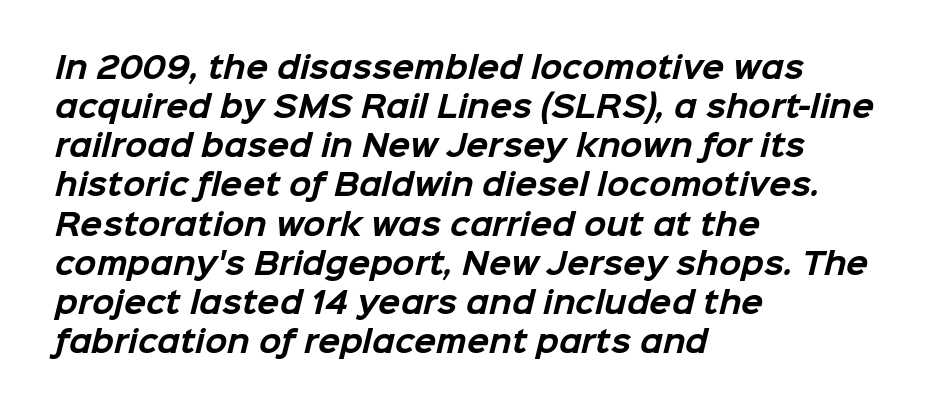
Compared with an ordinary text face, these strokes are far heavier — a full bold. Which margin do the lines hug? The left one — the right edge is uneven. Do the characters align in a grid? No, the font is proportional. Observe the absence of serifs on each vertical stroke in this sample. Glyph-to-glyph distance matches everyday printed text. Each row of text sits above clean, open space.
